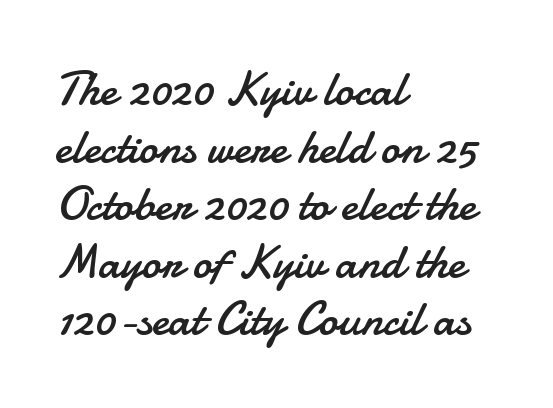
Q: Is the text bold? A: No.
Q: Is the text italic (slanted)? A: Yes.
Q: Is the typeface a serif or a sans-serif typeface? A: Sans-serif.
Q: Is the text underlined? A: No.
Q: How is the paragraph aligned? A: Left-aligned.
Q: Is the spacing between letters normal or unusually wide? A: Normal.
Q: Width (condensed, normal, or wide)? A: Normal.
Q: Stroke contrast? A: Low.
Q: x-height? A: Small.
Q: Monospaced? A: No.
